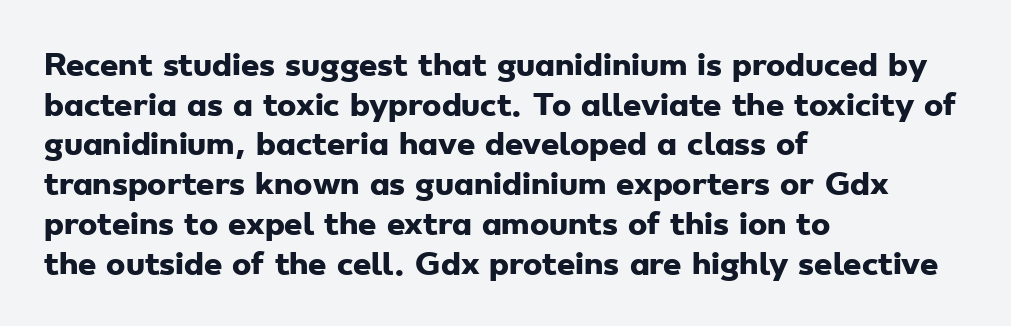
The setting favours the left margin, as ordinary paragraphs usually do. The passage shown is not underscored anywhere. You'd pick this weight for a headline — it's a proper bold. Font category for this specimen: sans-serif.
